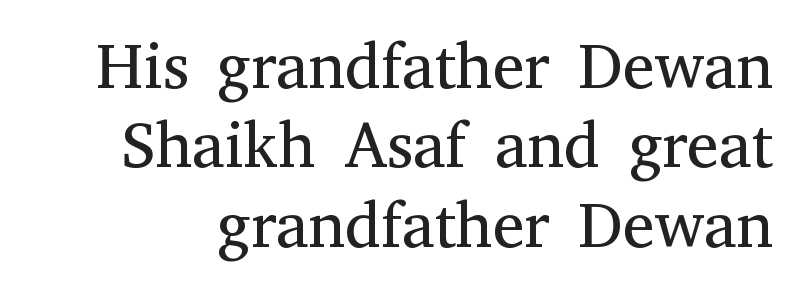
{"serif": "yes", "italic": "no", "bold": "no", "weight": "regular", "width": "normal", "stroke_contrast": "medium", "x_height": "medium", "monospaced": "no", "underline": "no", "line_spacing_ratio": 1.24, "letter_spacing": "normal", "letter_spacing_em": 0.0, "glyph_px": 64}
